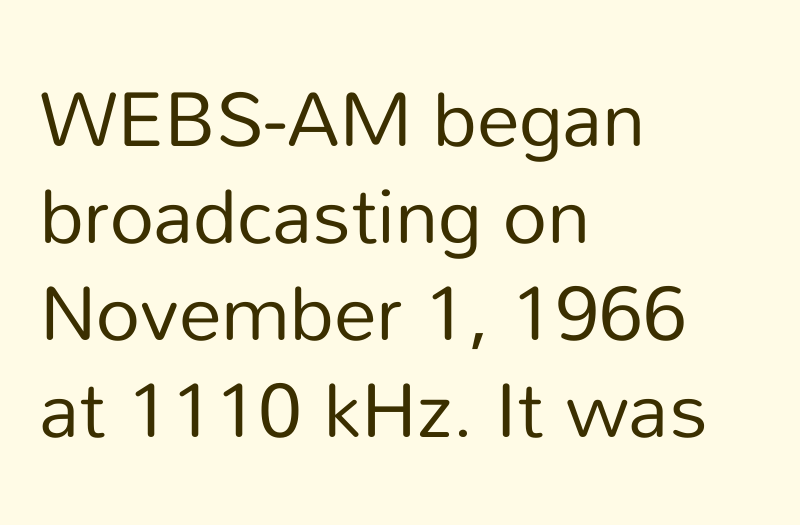
The image shows 77 px regular-weight sans-serif type, upright; set left-aligned, normal line spacing (1.26x), normal letter spacing, not underlined; low stroke contrast and a medium x-height.
